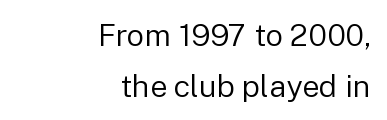
{"serif": "no", "italic": "no", "bold": "no", "weight": "regular", "width": "normal", "stroke_contrast": "low", "x_height": "medium", "monospaced": "no", "underline": "no", "align": "right", "line_spacing": "normal", "line_spacing_ratio": 1.64, "letter_spacing": "normal", "letter_spacing_em": 0.0, "glyph_px": 31}
